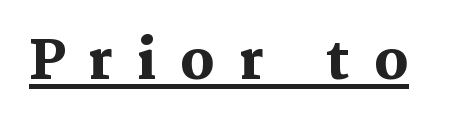
{"serif": "yes", "italic": "no", "bold": "yes", "weight": "heavy", "width": "normal", "stroke_contrast": "medium", "x_height": "medium", "monospaced": "no", "underline": "yes", "letter_spacing": "wide", "letter_spacing_em": 0.45, "glyph_px": 53}
